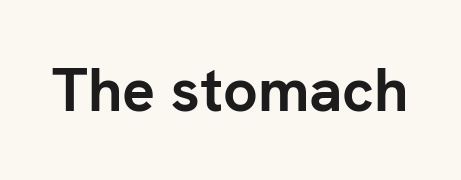
You could not count columns in this text — the font is proportionally spaced. The typography opts for an upright posture over an oblique one. Set as a true bold cut, around the 700 mark. These lines are composed in type without serifs.
